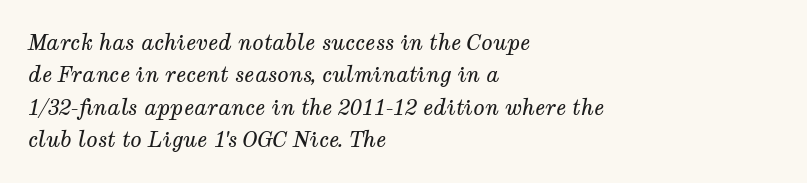
The image shows 21 px text type, italic (leaning right); set left-aligned, normal line spacing (1.54x), normal letter spacing, not underlined.
